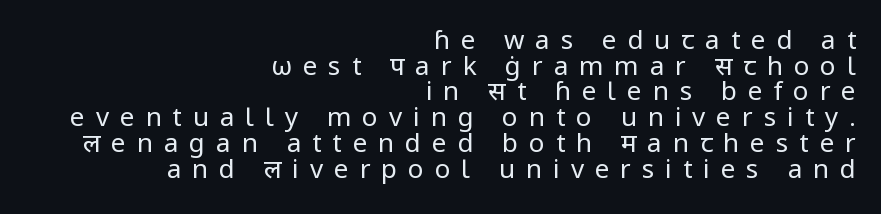
{"italic": "no", "bold": "no", "underline": "no", "align": "right", "line_spacing": "tight", "line_spacing_ratio": 0.99, "letter_spacing": "wide", "letter_spacing_em": 0.42, "glyph_px": 26}
